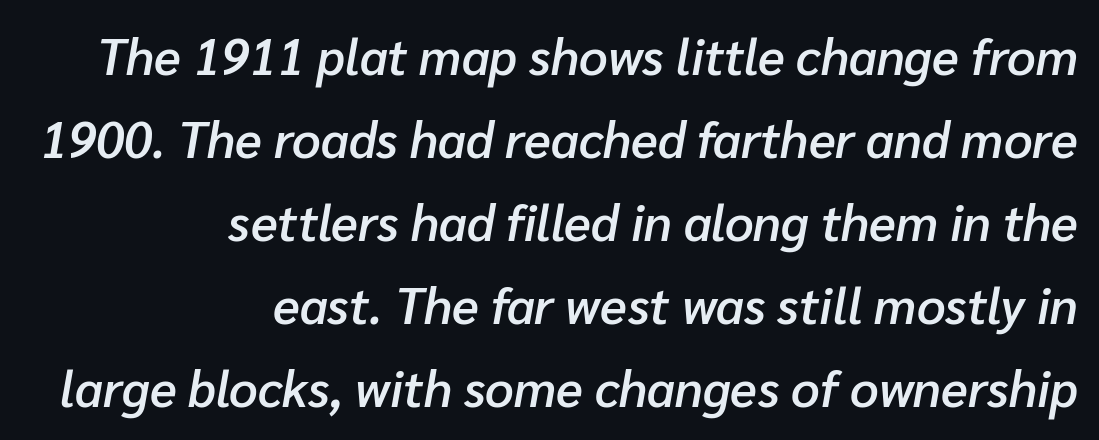
The image shows 50 px semibold type, italic (leaning right); set right-aligned, normal line spacing (1.66x), normal letter spacing, not underlined; low stroke contrast and a medium x-height.
